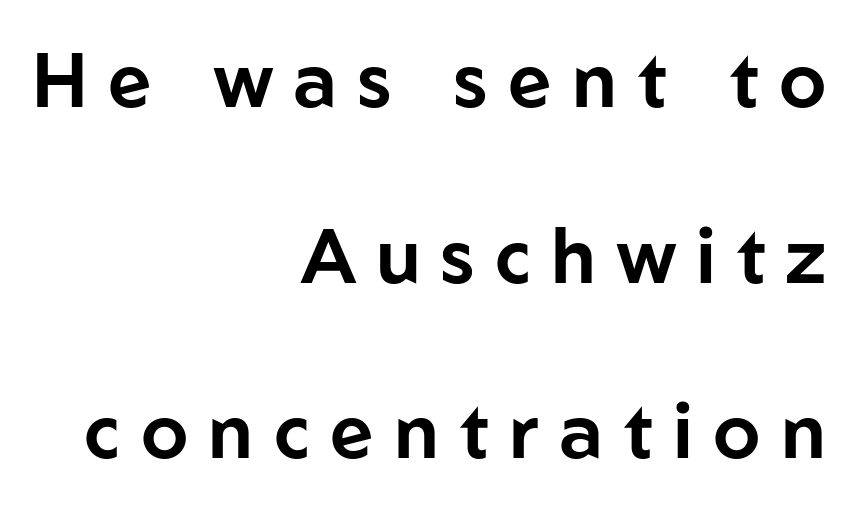
The image shows 76 px sans-serif type, upright; set right-aligned, loose line spacing (2.31x), unusually wide letter spacing (+0.27 em), not underlined; low stroke contrast and a medium x-height.
